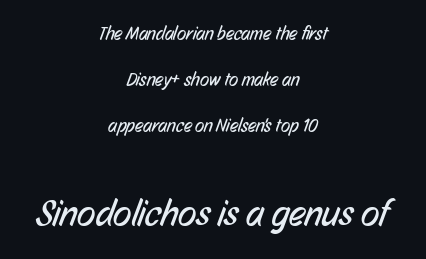
Q: Is the text bold? A: No.
Q: Is the typeface a serif or a sans-serif typeface? A: Sans-serif.
Q: Is the text underlined? A: No.
Q: How is the paragraph aligned? A: Centered.
Q: Is the spacing between letters normal or unusually wide? A: Normal.
Q: Is the spacing between lines tight, normal or loose? A: Loose.
Q: Which block of text is set in a larger size, the first (top) or the second (bottom)? A: The second (bottom) one.
Q: Width (condensed, normal, or wide)? A: Condensed.
Q: Stroke contrast? A: Low.
Q: x-height? A: Medium.
Q: Monospaced? A: No.
